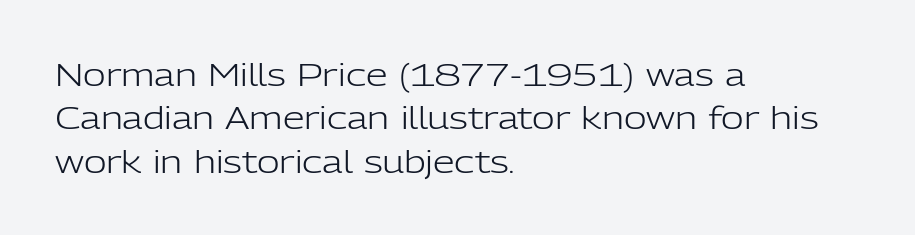
Compared with a centered layout, this one pins lines to the left instead. On a weight scale, this lands at 450 or below. The letters stand upright; this is a roman face. The string is rendered with underlining switched off.
